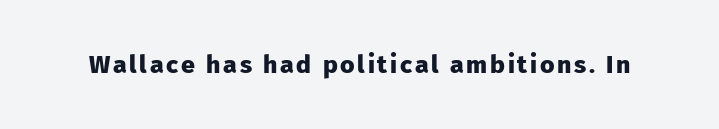
{"italic": "no", "bold": "yes", "underline": "no", "glyph_px": 25}
